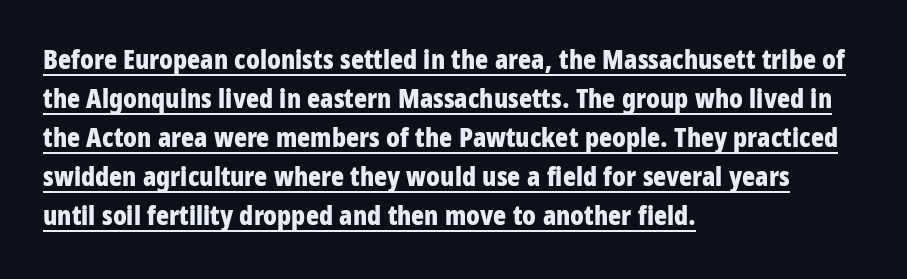
The letters stand straight up with perfectly vertical stems. The characters look thick and weighty, a clear bold. Rows of type keep a routine distance in the vertical direction. The face used here appears with an underline applied. Look at the tracking — it's just the regular setting, nothing added.
